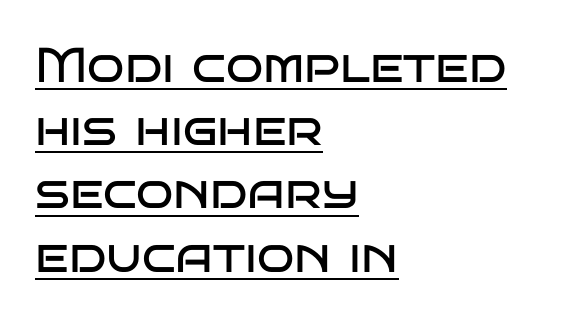
Q: Is the text bold? A: No.
Q: Is the text italic (slanted)? A: No, it is upright.
Q: Is the typeface a serif or a sans-serif typeface? A: Sans-serif.
Q: Is the text underlined? A: Yes.
Q: How is the paragraph aligned? A: Left-aligned.
Q: Is the spacing between letters normal or unusually wide? A: Normal.
Q: Is the spacing between lines tight, normal or loose? A: Normal.
Q: Width (condensed, normal, or wide)? A: Wide.
Q: Stroke contrast? A: Low.
Q: x-height? A: Large.
Q: Monospaced? A: No.
